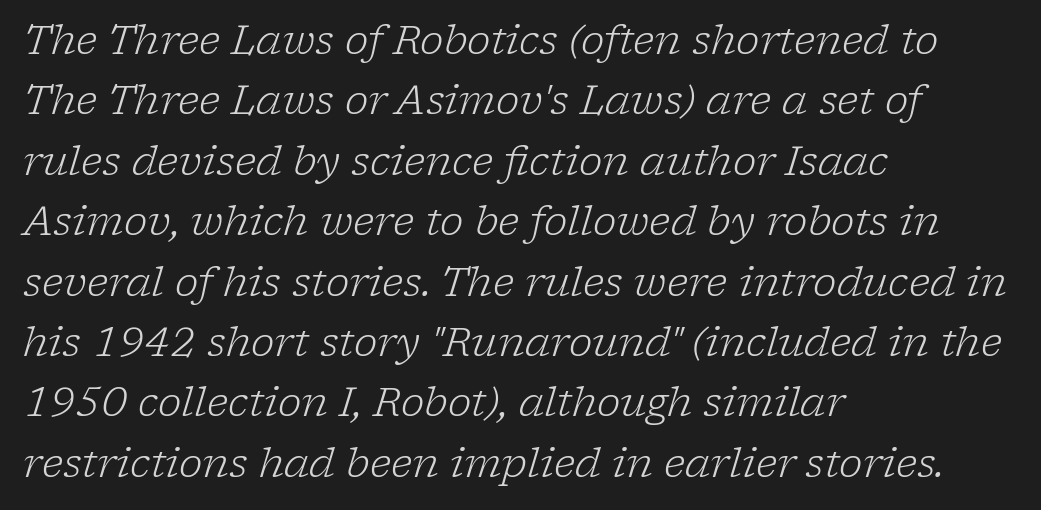
{"serif": "yes", "italic": "yes", "lean": "right", "slant_degrees": 17, "bold": "no", "weight": "light", "width": "normal", "stroke_contrast": "low", "x_height": "medium", "monospaced": "no", "underline": "no", "align": "left", "line_spacing": "normal", "line_spacing_ratio": 1.51, "letter_spacing": "normal", "letter_spacing_em": 0.0, "glyph_px": 40}
